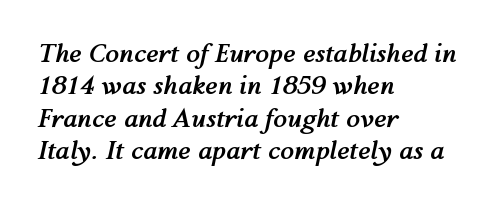
Q: Is the text bold? A: Yes.
Q: Is the text italic (slanted)? A: Yes, it leans right by about 12 degrees.
Q: Is the text underlined? A: No.
Q: How is the paragraph aligned? A: Left-aligned.
Q: Is the spacing between letters normal or unusually wide? A: Normal.
Q: Is the spacing between lines tight, normal or loose? A: Normal.
